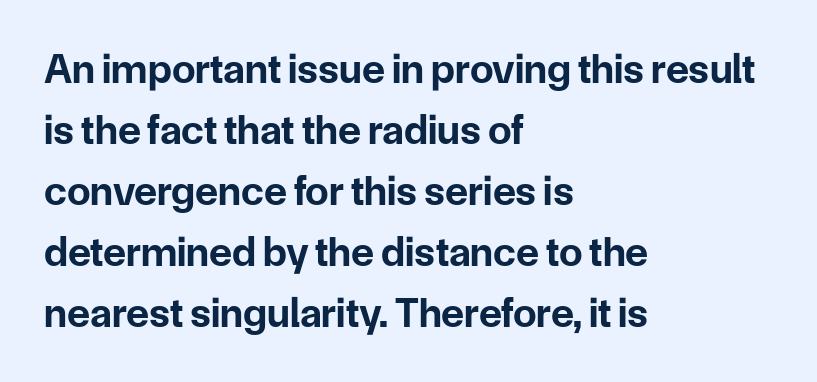
Vertical strokes here are truly vertical. These lines sit exactly where default settings would place them. Notice how the passage keeps a crisp vertical edge on the left only. Nothing unusual about the tracking: characters are spaced as the font intends. The characters display no serif detailing; their extremities are plain. Descenders are the only things crossing below the line.
